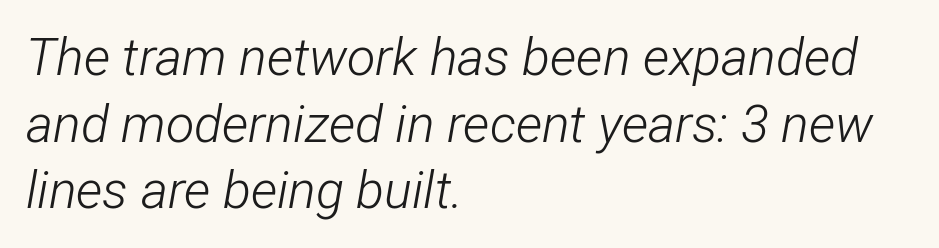
The image shows 52 px light, condensed type, italic (leaning right); set left-aligned, normal line spacing (1.28x), normal letter spacing, not underlined; low stroke contrast and a medium x-height.
